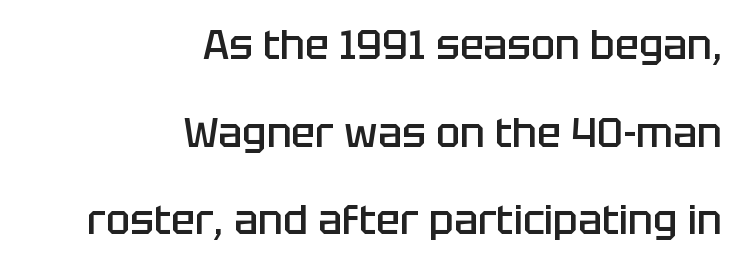
The image shows 40 px semibold sans-serif type, upright; set right-aligned, loose line spacing (2.19x), normal letter spacing, not underlined; low stroke contrast and a large x-height.
